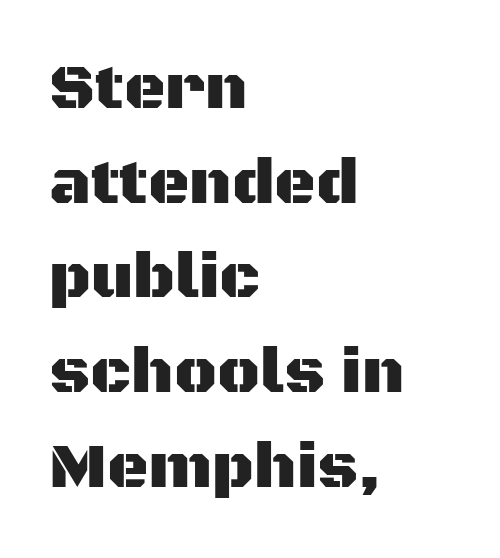
Q: Is the text italic (slanted)? A: No, it is upright.
Q: Is the typeface a serif or a sans-serif typeface? A: Sans-serif.
Q: Is the text underlined? A: No.
Q: How is the paragraph aligned? A: Left-aligned.
Q: Is the spacing between letters normal or unusually wide? A: Normal.
Q: Is the spacing between lines tight, normal or loose? A: Normal.
Q: Width (condensed, normal, or wide)? A: Normal.
Q: Stroke contrast? A: Medium.
Q: x-height? A: Large.
Q: Monospaced? A: No.
